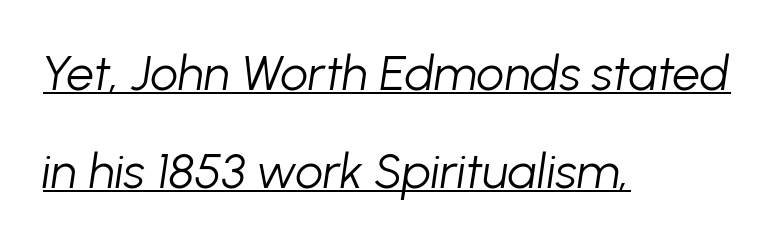
{"italic": "yes", "lean": "right", "slant_degrees": 8, "bold": "no", "weight": "light", "width": "normal", "stroke_contrast": "low", "x_height": "medium", "monospaced": "no", "underline": "yes", "align": "left", "line_spacing": "loose", "line_spacing_ratio": 1.99, "letter_spacing": "normal", "letter_spacing_em": 0.0, "glyph_px": 49}
